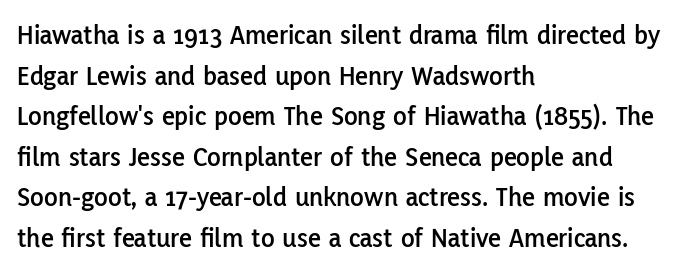
The rendering uses natural spacing where letterforms have individual widths. These lines were composed using upright roman letters. Observe the ordinary spacing: letters are neighbours, not strangers. The block of text has a typical density, with ordinary space between rows. Unlike a traditional serif, this face leaves its strokes unadorned. Honestly, there is no underline to notice here at all.
